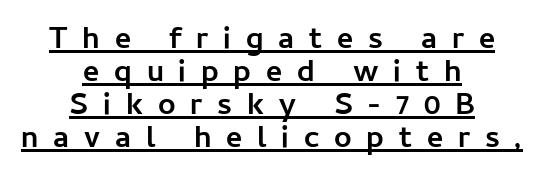
Q: Is the text bold? A: Yes.
Q: Is the text italic (slanted)? A: No, it is upright.
Q: Is the typeface a serif or a sans-serif typeface? A: Sans-serif.
Q: Is the text underlined? A: Yes.
Q: How is the paragraph aligned? A: Centered.
Q: Is the spacing between letters normal or unusually wide? A: Unusually wide.
Q: Is the spacing between lines tight, normal or loose? A: Tight.
Q: Width (condensed, normal, or wide)? A: Normal.
Q: Stroke contrast? A: Low.
Q: x-height? A: Medium.
Q: Monospaced? A: No.
